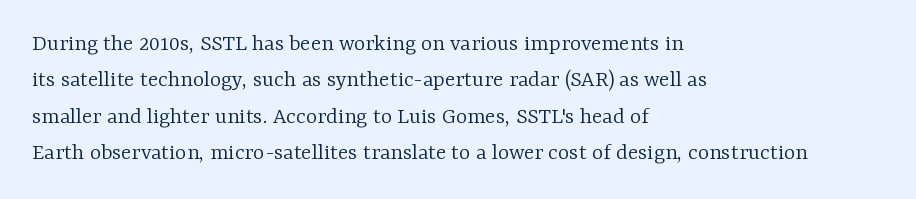
The foot of each line stays bare and open. These lines stack with their left ends in a neat column. Italic: no, the glyphs are upright roman. These lines sit exactly where default settings would place them.
